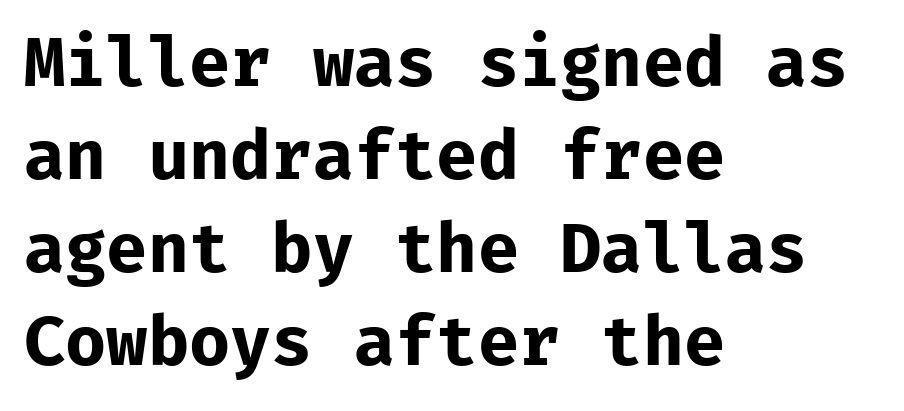
The image shows 67 px bold sans-serif type, upright, monospaced; set left-aligned, normal line spacing (1.39x), normal letter spacing, not underlined; low stroke contrast and a medium x-height.
